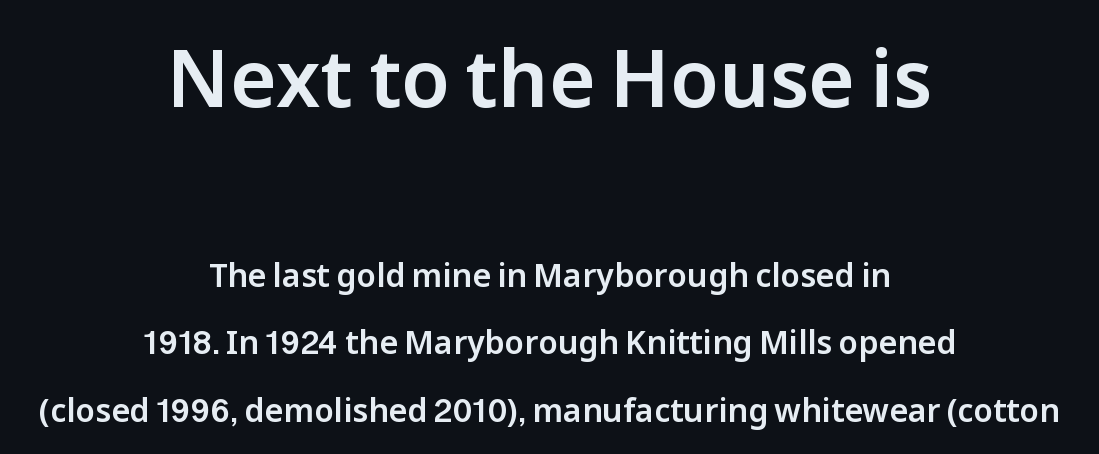
{"serif": "no", "italic": "no", "width": "normal", "stroke_contrast": "low", "x_height": "medium", "monospaced": "no", "underline": "no", "align": "center", "line_spacing": "loose", "line_spacing_ratio": 2.11, "letter_spacing": "normal", "letter_spacing_em": 0.0, "larger_block": "first", "size_ratio": 2.47, "glyph_px": 79}
